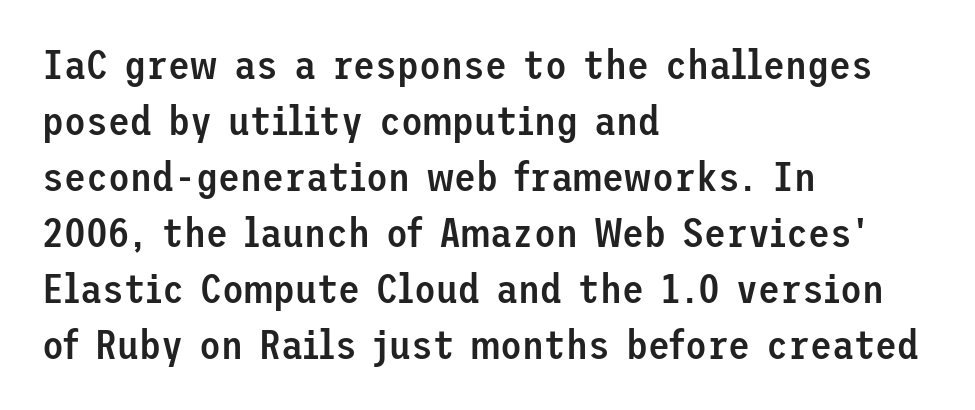
Does the weight exceed regular? Yes, but only to semibold. The font family rendered here belongs to the sans-serif group. You can tell it's not italic because the verticals are truly vertical. Compared with typical paragraphs, the rows here are spaced about the same.
